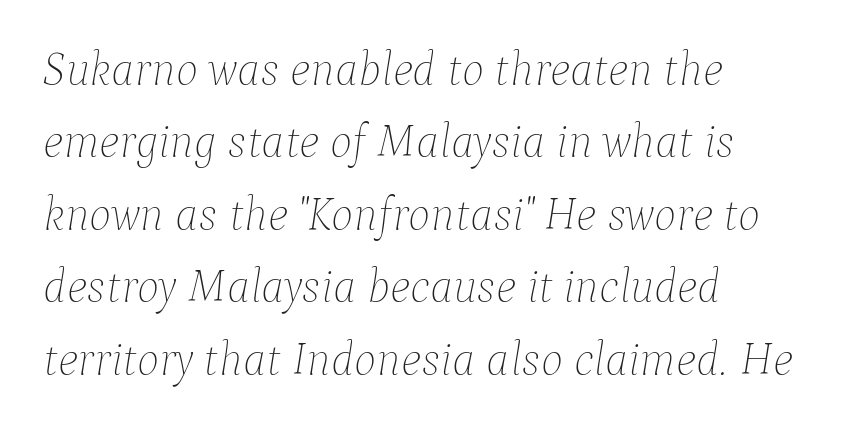
Style check: oblique. Here the designer chose a conventional face with non-uniform glyph widths. The line-height multiplier appears to be the usual default. Underlining? Definitely not there. The font is comparable to plain body text, perhaps lighter. How are the letters spaced? Ordinarily, with no added tracking.
